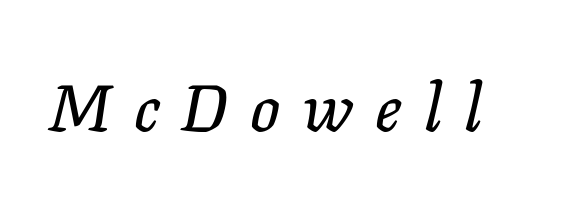
Q: Is the text italic (slanted)? A: Yes, it leans right by about 11 degrees.
Q: Is the text underlined? A: No.
Q: Is the spacing between letters normal or unusually wide? A: Unusually wide.
Q: Width (condensed, normal, or wide)? A: Normal.
Q: Stroke contrast? A: Low.
Q: x-height? A: Medium.
Q: Monospaced? A: No.
